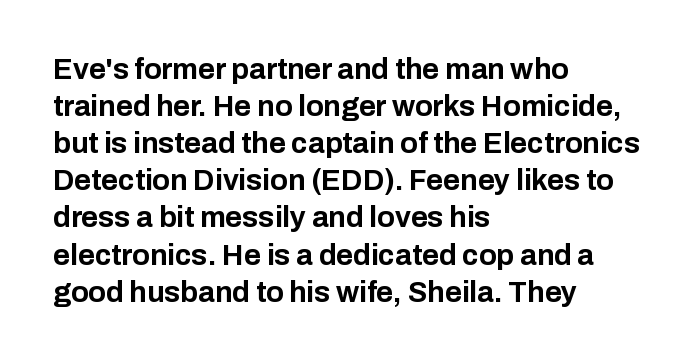
Q: Is the text bold? A: Yes.
Q: Is the text italic (slanted)? A: No, it is upright.
Q: Is the typeface a serif or a sans-serif typeface? A: Sans-serif.
Q: Is the text underlined? A: No.
Q: How is the paragraph aligned? A: Left-aligned.
Q: Is the spacing between letters normal or unusually wide? A: Normal.
Q: Is the spacing between lines tight, normal or loose? A: Normal.
Q: Width (condensed, normal, or wide)? A: Normal.
Q: Stroke contrast? A: Low.
Q: x-height? A: Medium.
Q: Monospaced? A: No.
